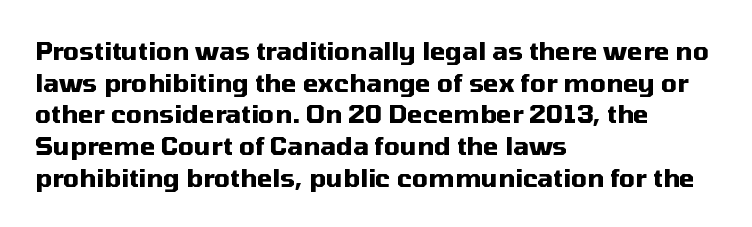
{"italic": "no", "bold": "yes", "underline": "no", "align": "left", "line_spacing": "normal", "line_spacing_ratio": 1.27, "letter_spacing": "normal", "letter_spacing_em": 0.0, "glyph_px": 25}
